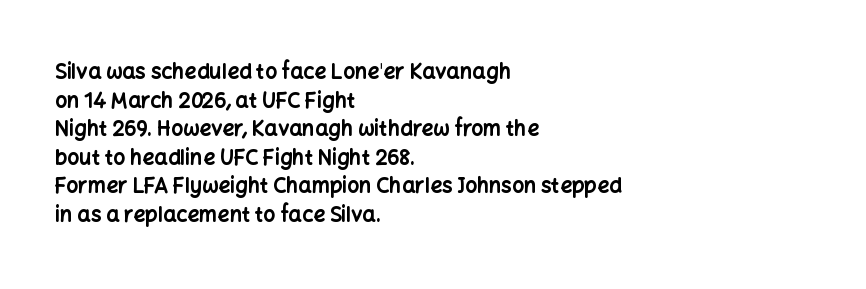
Notice how descenders clear the ascenders below comfortably — that's standard leading. Clear beneath every line of the passage. These lines are set flush left with a ragged right edge. The type sits square on the baseline with zero lean. Each word holds together tightly as a unit, with standard inter-letter gaps.
